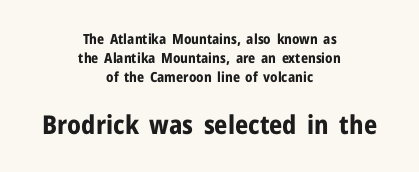
Q: Is the text bold? A: Yes.
Q: Is the text italic (slanted)? A: No, it is upright.
Q: Is the text underlined? A: No.
Q: How is the paragraph aligned? A: Centered.
Q: Is the spacing between letters normal or unusually wide? A: Normal.
Q: Is the spacing between lines tight, normal or loose? A: Normal.
Q: Which block of text is set in a larger size, the first (top) or the second (bottom)? A: The second (bottom) one.
